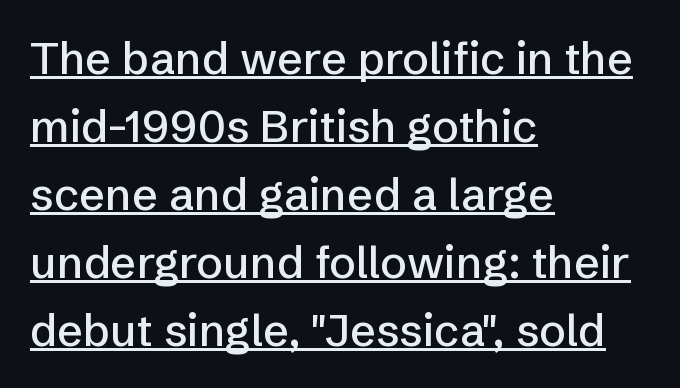
{"serif": "no", "italic": "no", "width": "normal", "stroke_contrast": "low", "x_height": "medium", "monospaced": "no", "underline": "yes", "align": "left", "line_spacing": "normal", "line_spacing_ratio": 1.51, "letter_spacing": "normal", "letter_spacing_em": 0.0, "glyph_px": 45}
